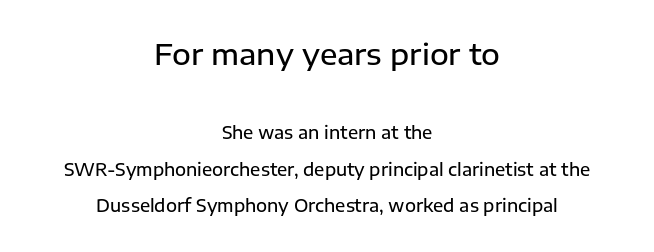
Q: Is the text bold? A: Semi-bold.
Q: Is the text italic (slanted)? A: No, it is upright.
Q: Is the typeface a serif or a sans-serif typeface? A: Sans-serif.
Q: Is the text underlined? A: No.
Q: How is the paragraph aligned? A: Centered.
Q: Is the spacing between letters normal or unusually wide? A: Normal.
Q: Is the spacing between lines tight, normal or loose? A: Loose.
Q: Which block of text is set in a larger size, the first (top) or the second (bottom)? A: The first (top) one.
Q: Width (condensed, normal, or wide)? A: Normal.
Q: Stroke contrast? A: Low.
Q: x-height? A: Medium.
Q: Monospaced? A: No.
